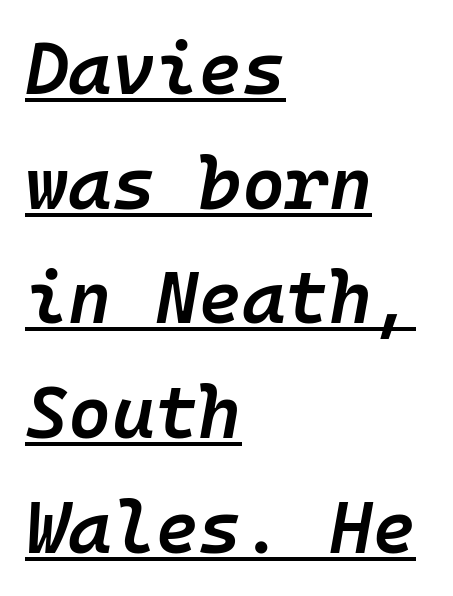
The image shows 74 px semibold type, italic (leaning right), monospaced; set left-aligned, normal line spacing (1.55x), normal letter spacing, underlined; low stroke contrast and a medium x-height.
